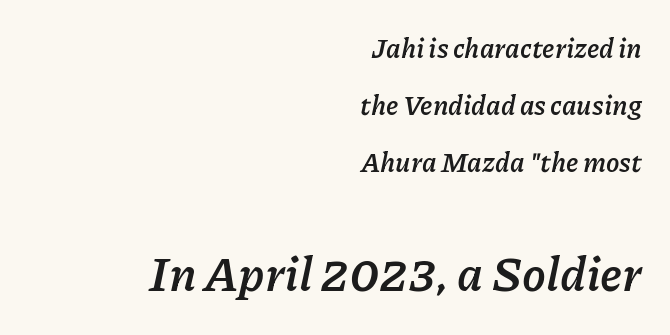
The face used here is rendered with its standard letterfit. This sample uses an oblique cut, with every glyph tilted off the vertical. Successive baselines arrive slowly, with a big drop between each. Does the copy run flush right? Yes — the right margin is perfectly even. You get the small type first, then a jump to larger type. Each glyph is drawn with heavy, bold strokes.
